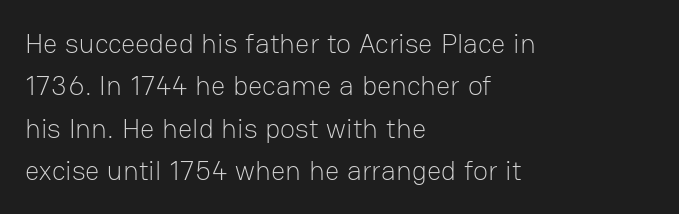
{"serif": "no", "italic": "no", "bold": "no", "weight": "light", "width": "normal", "stroke_contrast": "low", "x_height": "medium", "monospaced": "no", "underline": "no", "align": "left", "line_spacing": "normal", "line_spacing_ratio": 1.51, "letter_spacing": "normal", "letter_spacing_em": 0.0, "glyph_px": 28}
